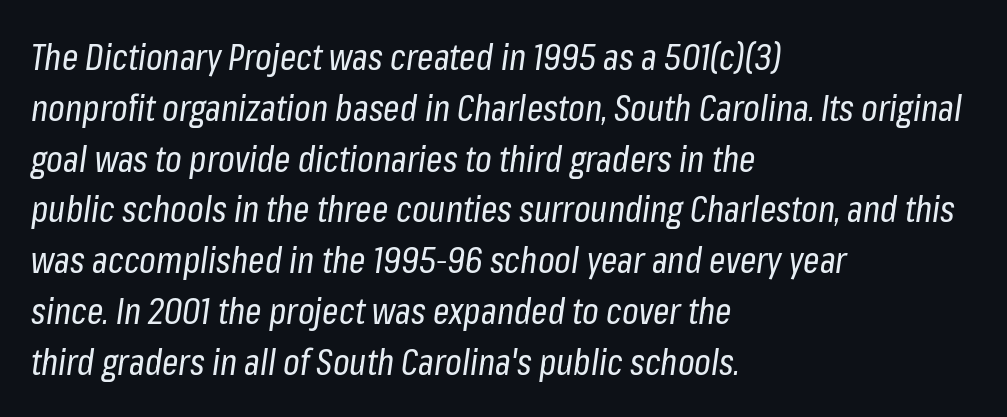
The image shows 36 px regular-weight, condensed type, italic (leaning right); set left-aligned, normal line spacing (1.41x), normal letter spacing, not underlined; low stroke contrast and a medium x-height.
